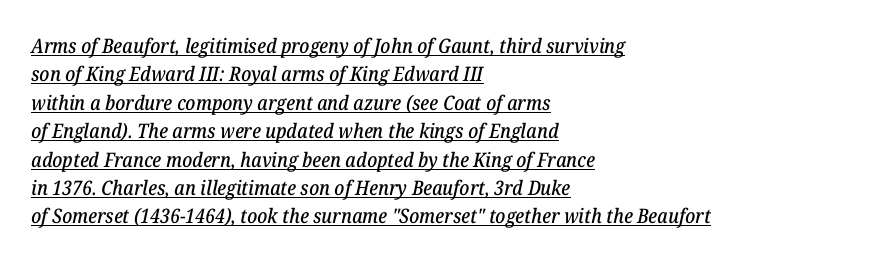
Q: Is the text italic (slanted)? A: Yes, it leans right by about 12 degrees.
Q: Is the text underlined? A: Yes.
Q: How is the paragraph aligned? A: Left-aligned.
Q: Is the spacing between letters normal or unusually wide? A: Normal.
Q: Is the spacing between lines tight, normal or loose? A: Normal.
